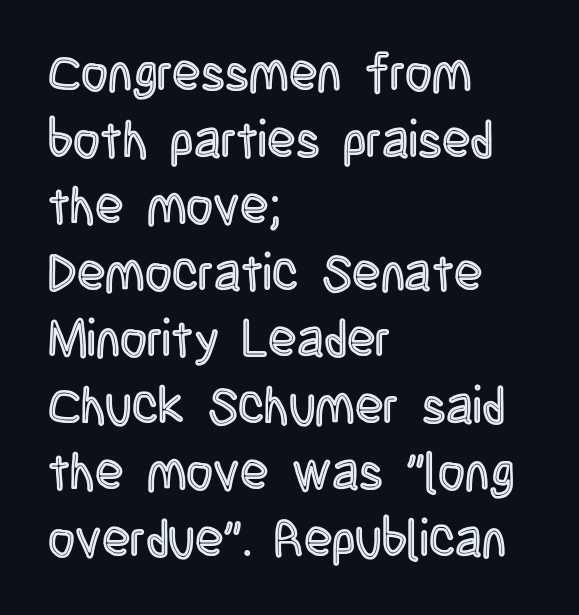
Q: Is the text italic (slanted)? A: No, it is upright.
Q: Is the text underlined? A: No.
Q: How is the paragraph aligned? A: Left-aligned.
Q: Is the spacing between letters normal or unusually wide? A: Normal.
Q: Is the spacing between lines tight, normal or loose? A: Normal.
Q: Width (condensed, normal, or wide)? A: Condensed.
Q: x-height? A: Large.
Q: Monospaced? A: No.
